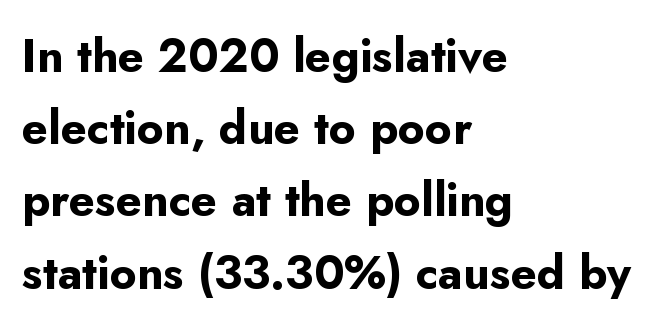
Each glyph is drawn with heavy, bold strokes. In terms of leading, this rendering sits right in the middle. Looks like regular typesetting: each glyph gets only the width it needs. Line starts are locked; line ends wander. Descender tails drop into unmarked territory.
